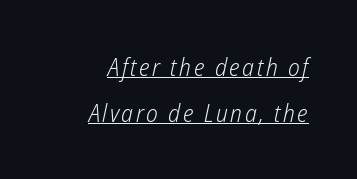
The image shows 25 px text type, italic (leaning right); set right-aligned, line spacing 1.84x, underlined.
